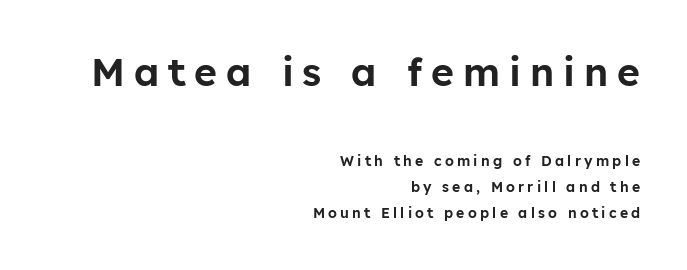
The axis of the letterforms is exactly vertical. The type is letterspaced generously, with wide tracking. Is this a sans? Yes — the strokes have no serifs. These lines are rendered in a variable-pitch font.
